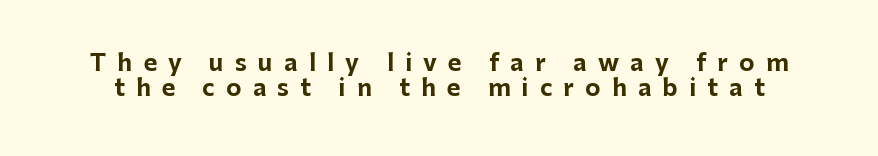
The image shows 23 px bold type, upright; set tight line spacing (1.09x), unusually wide letter spacing (+0.49 em), not underlined.
